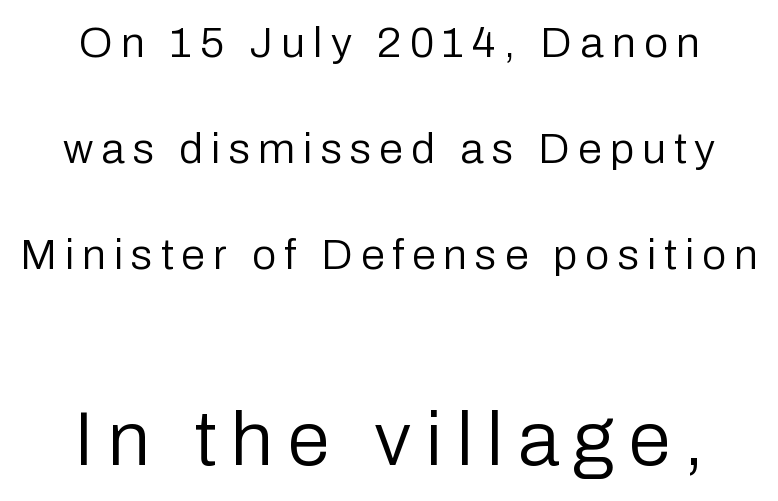
This is sans-serif lettering, the kind often seen on screens and signage. Underlining? Definitely not there. The letters advance in unequal steps, a hallmark of proportional type. Stroke thickness stays within the range of a standard reading face or lighter.
